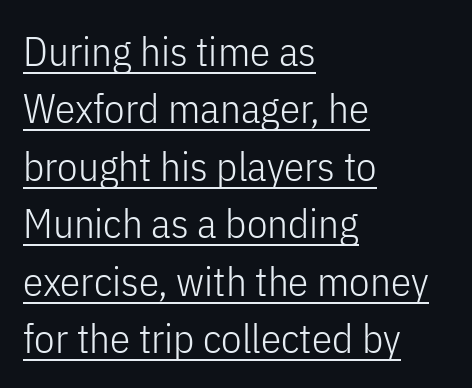
The image shows 41 px light, condensed sans-serif type, upright; set left-aligned, normal line spacing (1.4x), normal letter spacing, underlined; low stroke contrast and a medium x-height.
